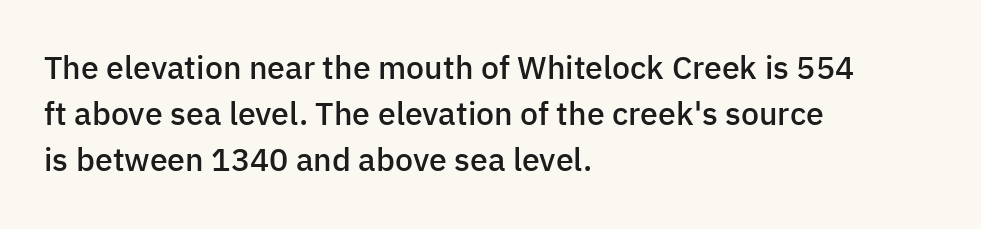
Q: Is the text bold? A: Semi-bold.
Q: Is the text italic (slanted)? A: No, it is upright.
Q: Is the typeface a serif or a sans-serif typeface? A: Sans-serif.
Q: Is the text underlined? A: No.
Q: How is the paragraph aligned? A: Left-aligned.
Q: Is the spacing between letters normal or unusually wide? A: Normal.
Q: Is the spacing between lines tight, normal or loose? A: Normal.
Q: Width (condensed, normal, or wide)? A: Normal.
Q: Stroke contrast? A: Low.
Q: x-height? A: Medium.
Q: Monospaced? A: No.
